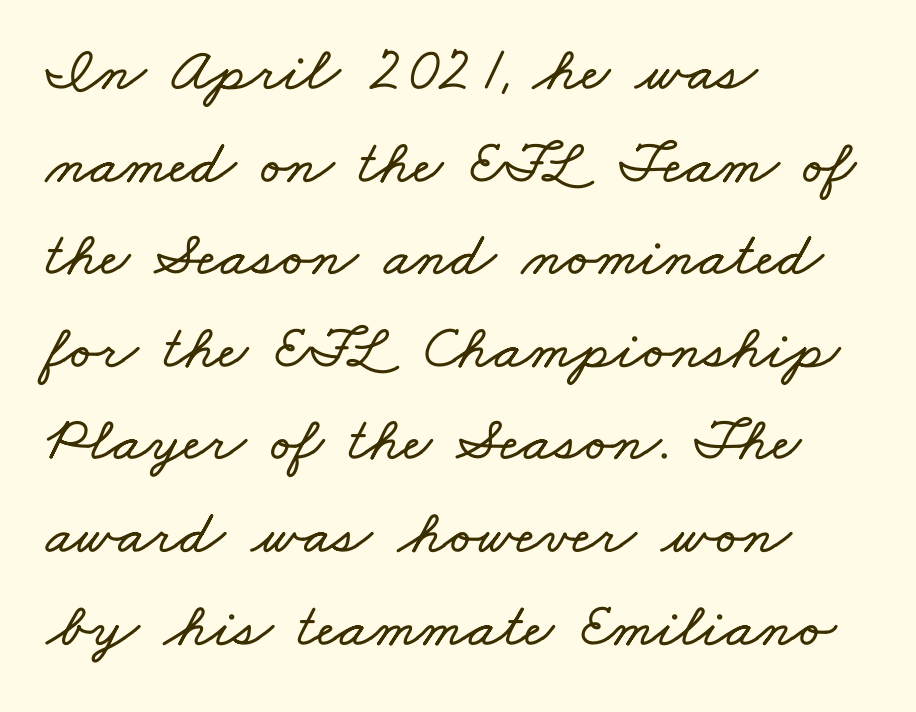
{"width": "wide", "stroke_contrast": "low", "x_height": "small", "monospaced": "no", "underline": "no", "align": "left", "line_spacing": "normal", "line_spacing_ratio": 1.47, "letter_spacing": "normal", "letter_spacing_em": 0.0, "glyph_px": 63}
